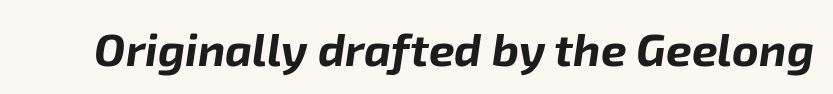
{"italic": "yes", "lean": "right", "slant_degrees": 8, "bold": "yes", "weight": "bold", "width": "normal", "stroke_contrast": "low", "x_height": "medium", "monospaced": "no", "underline": "no", "letter_spacing": "normal", "letter_spacing_em": 0.0, "glyph_px": 46}
